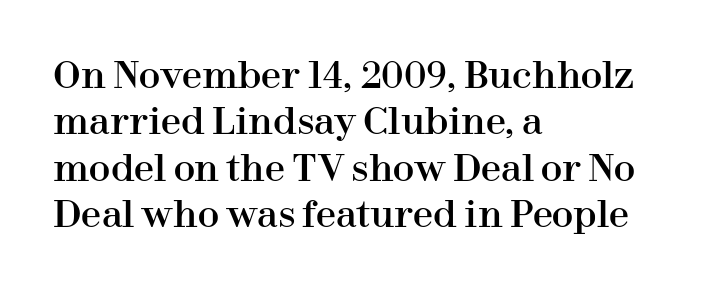
The image shows 36 px serif type, upright; set left-aligned, normal line spacing (1.29x), normal letter spacing, not underlined; high stroke contrast and a medium x-height.
